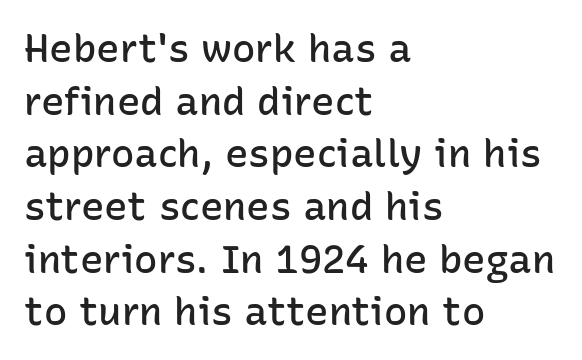
The face used here is a semibold: visibly heavier than regular, lighter than bold. Horizontal alignment here is leftward, the default for most running prose. These lines are composed in type without serifs. A normal amount of white space separates one row of letters from the next. No word sits above an underline.
